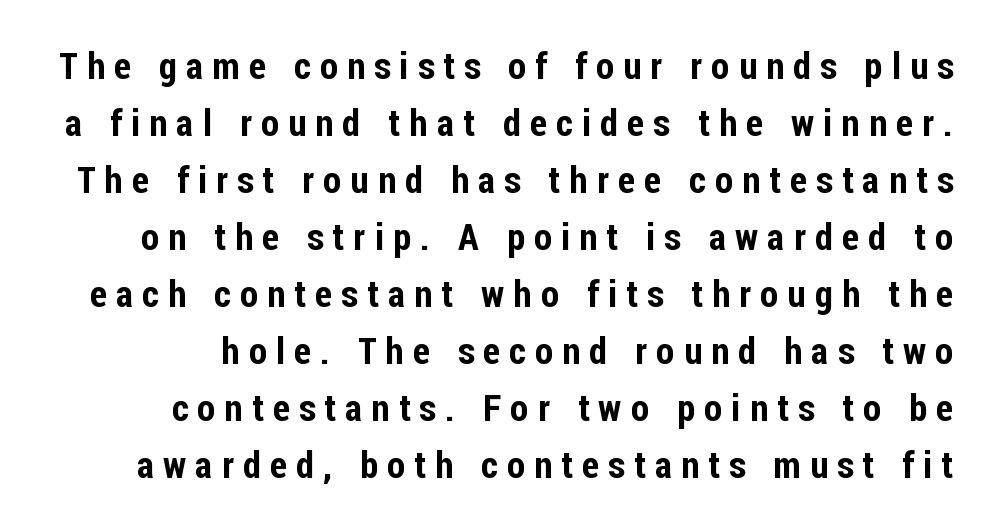
Q: Is the text italic (slanted)? A: No, it is upright.
Q: Is the typeface a serif or a sans-serif typeface? A: Sans-serif.
Q: Is the text underlined? A: No.
Q: Is the spacing between letters normal or unusually wide? A: Unusually wide.
Q: Is the spacing between lines tight, normal or loose? A: Normal.
Q: Width (condensed, normal, or wide)? A: Condensed.
Q: Stroke contrast? A: Low.
Q: x-height? A: Medium.
Q: Monospaced? A: No.
